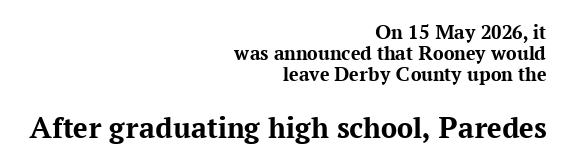
{"serif": "yes", "italic": "no", "bold": "yes", "weight": "bold", "width": "normal", "stroke_contrast": "medium", "x_height": "medium", "monospaced": "no", "underline": "no", "align": "right", "line_spacing": "tight", "line_spacing_ratio": 1.01, "letter_spacing": "normal", "letter_spacing_em": 0.0, "larger_block": "second", "size_ratio": 1.52, "glyph_px": 32}
